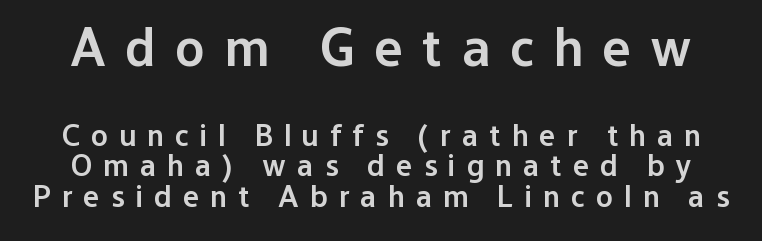
The image shows 54 px semibold sans-serif type, upright; set tight line spacing (0.99x), unusually wide letter spacing (+0.36 em), not underlined; the first (top) block is 1.74x larger; low stroke contrast and a medium x-height.
